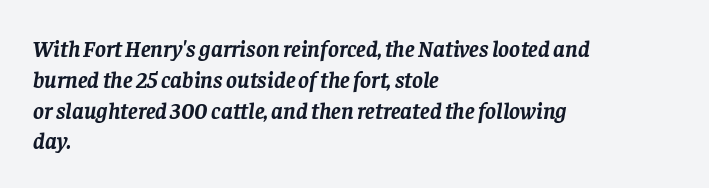
The image shows 23 px bold type, italic (leaning right); set left-aligned, normal line spacing (1.34x), normal letter spacing, not underlined.
